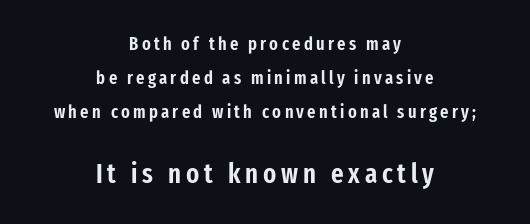
The image shows 27 px text type, upright; set centered, line spacing 1.89x, not underlined; the second (bottom) block is 1.5x larger.
